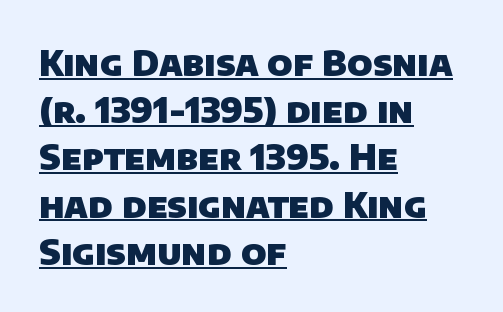
The image shows 35 px heavy sans-serif type; set left-aligned, normal line spacing (1.35x), normal letter spacing, underlined; low stroke contrast and a large x-height.
